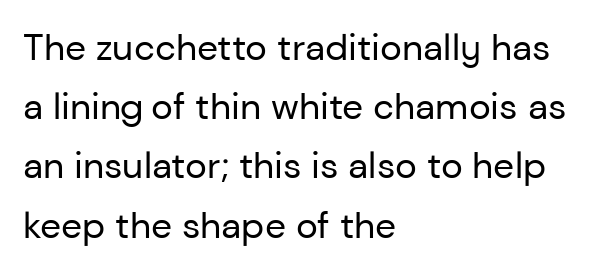
{"serif": "no", "italic": "no", "bold": "no", "weight": "regular", "width": "normal", "stroke_contrast": "low", "x_height": "medium", "monospaced": "no", "underline": "no", "align": "left", "line_spacing": "normal", "line_spacing_ratio": 1.6, "letter_spacing": "normal", "letter_spacing_em": 0.0, "glyph_px": 37}
